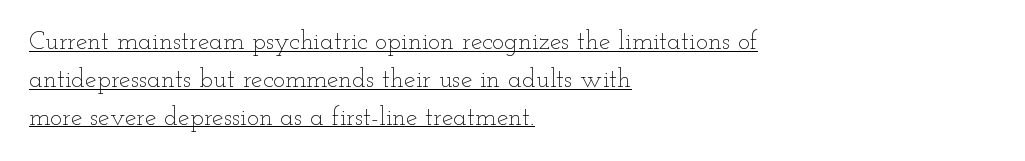
{"italic": "no", "bold": "no", "underline": "yes", "align": "left", "line_spacing": "normal", "line_spacing_ratio": 1.46, "letter_spacing": "normal", "letter_spacing_em": 0.0, "glyph_px": 26}
